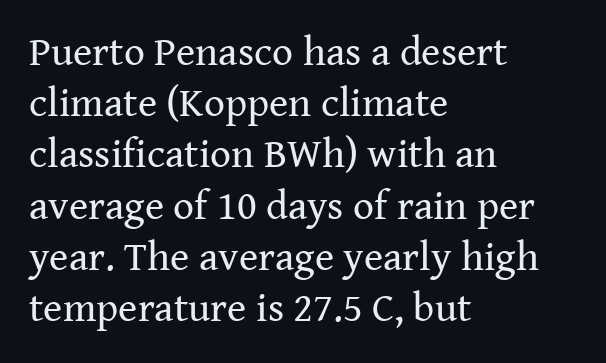
Q: Is the text bold? A: No.
Q: Is the text italic (slanted)? A: No, it is upright.
Q: Is the typeface a serif or a sans-serif typeface? A: Serif.
Q: Is the text underlined? A: No.
Q: How is the paragraph aligned? A: Left-aligned.
Q: Is the spacing between letters normal or unusually wide? A: Normal.
Q: Is the spacing between lines tight, normal or loose? A: Normal.
Q: Width (condensed, normal, or wide)? A: Normal.
Q: Stroke contrast? A: Medium.
Q: x-height? A: Medium.
Q: Monospaced? A: No.
